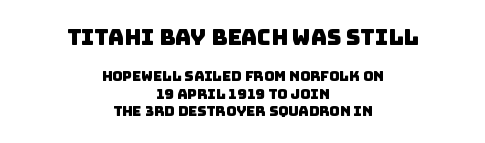
The image shows 22 px text type; set centered, line spacing 1.22x, normal letter spacing, not underlined; the first (top) block is 1.57x larger.
